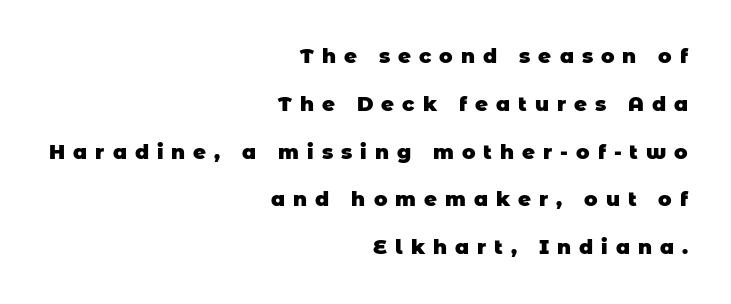
{"bold": "yes", "underline": "no", "align": "right", "line_spacing": "loose", "line_spacing_ratio": 2.39, "letter_spacing": "wide", "letter_spacing_em": 0.4, "glyph_px": 20}
